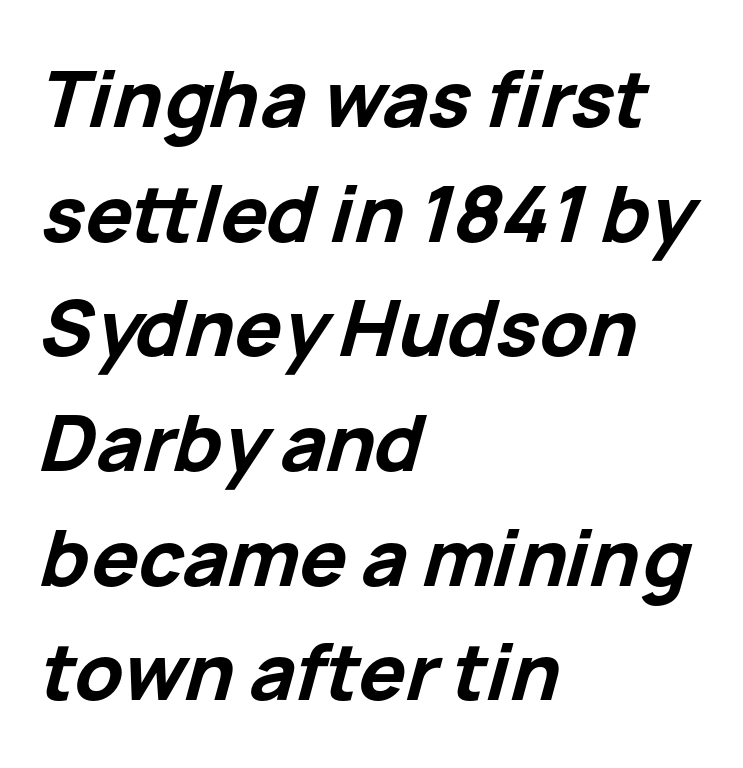
A normal amount of white space separates one row of letters from the next. These lines carry a lot of weight — the face is fully bold. Layout note: lines flush left. Between one letter and the next there's only the usual sliver of space.
